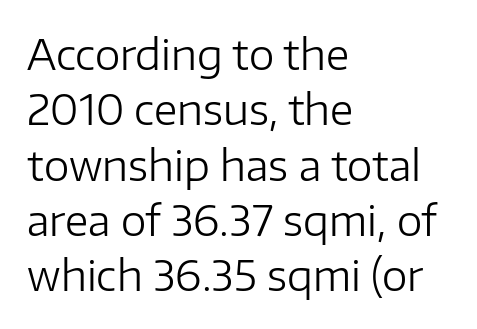
Does the copy run flush right? No — it runs flush left. The rendering uses natural spacing where letterforms have individual widths. The characters are drawn with everyday or finer stroke widths. Here the glyphs are tracked normally, forming tight word shapes.
